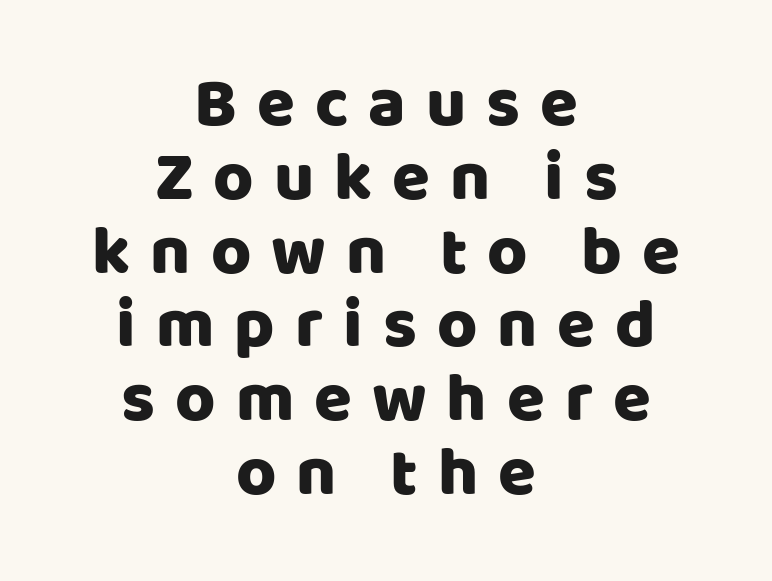
{"serif": "no", "italic": "no", "width": "normal", "stroke_contrast": "low", "x_height": "large", "monospaced": "no", "underline": "no", "align": "center", "line_spacing": "tight", "line_spacing_ratio": 1.07, "letter_spacing": "wide", "letter_spacing_em": 0.29, "glyph_px": 69}
